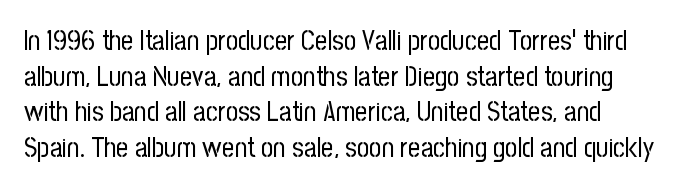
Q: Is the text bold? A: No.
Q: Is the text italic (slanted)? A: No, it is upright.
Q: Is the text underlined? A: No.
Q: Is the spacing between letters normal or unusually wide? A: Normal.
Q: Is the spacing between lines tight, normal or loose? A: Normal.
